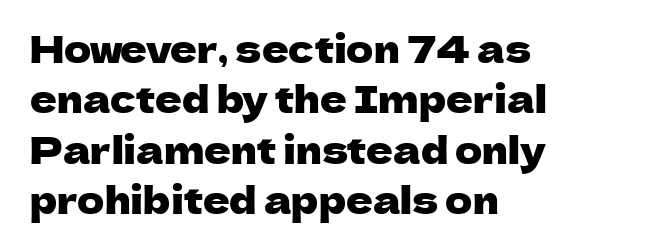
Q: Is the text italic (slanted)? A: No, it is upright.
Q: Is the typeface a serif or a sans-serif typeface? A: Sans-serif.
Q: Is the text underlined? A: No.
Q: How is the paragraph aligned? A: Left-aligned.
Q: Is the spacing between letters normal or unusually wide? A: Normal.
Q: Is the spacing between lines tight, normal or loose? A: Normal.
Q: Width (condensed, normal, or wide)? A: Normal.
Q: Stroke contrast? A: Low.
Q: x-height? A: Medium.
Q: Monospaced? A: No.
